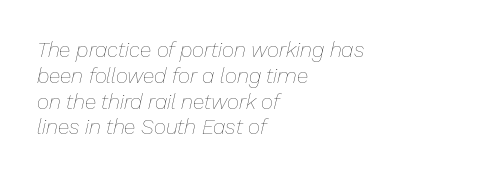
The image shows 21 px text type, italic (leaning right); set left-aligned, line spacing 1.23x, normal letter spacing, not underlined.
